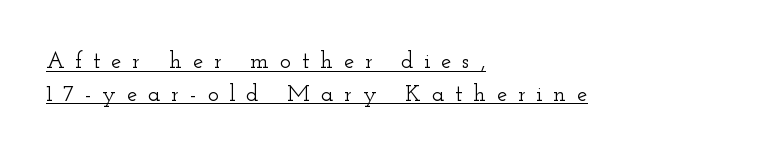
Q: Is the text italic (slanted)? A: No, it is upright.
Q: Is the text underlined? A: Yes.
Q: How is the paragraph aligned? A: Left-aligned.
Q: Is the spacing between letters normal or unusually wide? A: Unusually wide.
Q: Is the spacing between lines tight, normal or loose? A: Normal.
